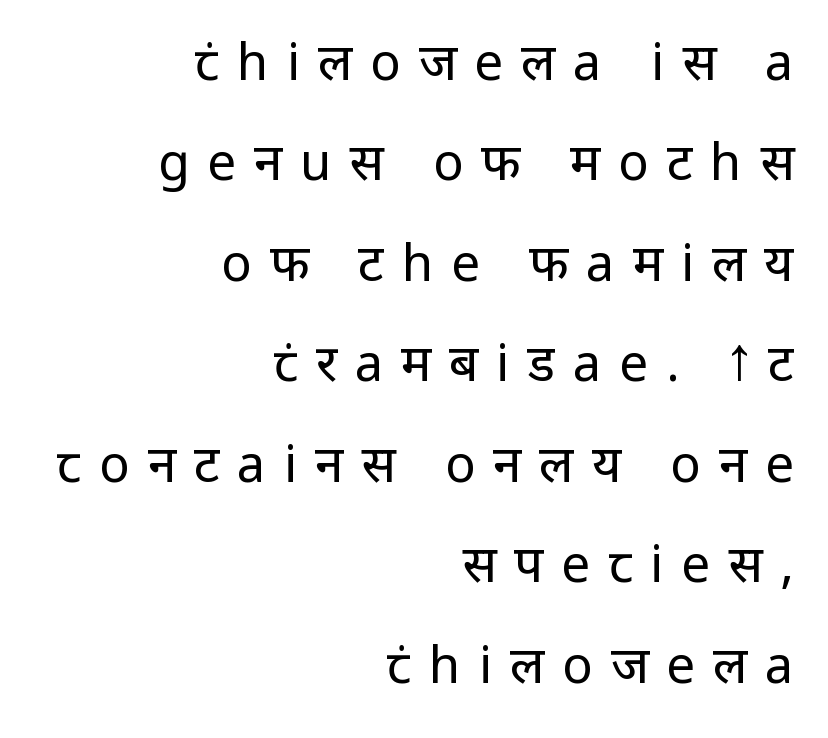
The vertical gap from one line to the next is large. Looks like regular typesetting: each glyph gets only the width it needs. Each line ends at the same right margin while the left side varies. The specimen omits any rule beneath the text block's lines.
